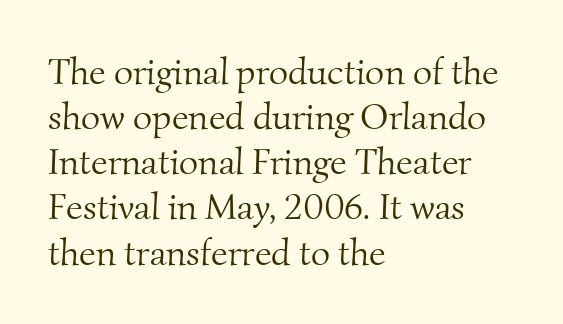
{"serif": "yes", "bold": "no", "weight": "light", "width": "normal", "stroke_contrast": "medium", "x_height": "small", "monospaced": "no", "underline": "no", "align": "left", "line_spacing_ratio": 1.22, "letter_spacing": "normal", "letter_spacing_em": 0.0, "glyph_px": 37}
